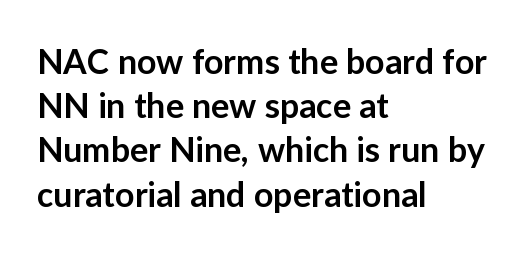
Q: Is the text bold? A: Semi-bold.
Q: Is the text italic (slanted)? A: No, it is upright.
Q: Is the typeface a serif or a sans-serif typeface? A: Sans-serif.
Q: Is the text underlined? A: No.
Q: How is the paragraph aligned? A: Left-aligned.
Q: Is the spacing between letters normal or unusually wide? A: Normal.
Q: Is the spacing between lines tight, normal or loose? A: Normal.
Q: Width (condensed, normal, or wide)? A: Normal.
Q: Stroke contrast? A: Low.
Q: x-height? A: Medium.
Q: Monospaced? A: No.
